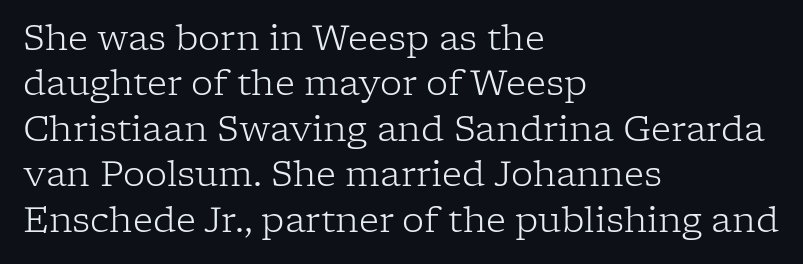
Q: Is the text bold? A: No.
Q: Is the text italic (slanted)? A: No, it is upright.
Q: Is the typeface a serif or a sans-serif typeface? A: Serif.
Q: Is the text underlined? A: No.
Q: How is the paragraph aligned? A: Left-aligned.
Q: Is the spacing between letters normal or unusually wide? A: Normal.
Q: Is the spacing between lines tight, normal or loose? A: Normal.
Q: Width (condensed, normal, or wide)? A: Normal.
Q: Stroke contrast? A: Low.
Q: x-height? A: Medium.
Q: Monospaced? A: No.
